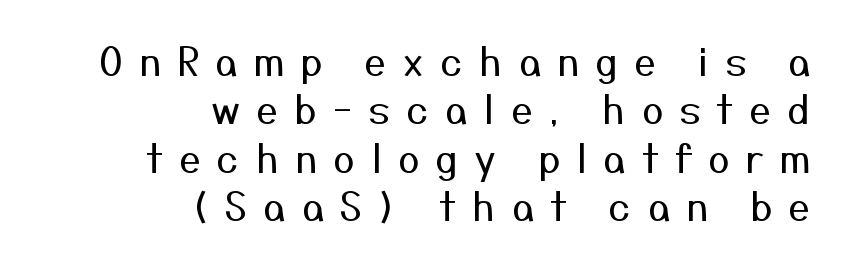
Q: Is the text bold? A: No.
Q: Is the text italic (slanted)? A: No, it is upright.
Q: Is the typeface a serif or a sans-serif typeface? A: Sans-serif.
Q: Is the text underlined? A: No.
Q: How is the paragraph aligned? A: Right-aligned.
Q: Is the spacing between letters normal or unusually wide? A: Unusually wide.
Q: Width (condensed, normal, or wide)? A: Normal.
Q: Stroke contrast? A: Medium.
Q: x-height? A: Medium.
Q: Monospaced? A: No.
